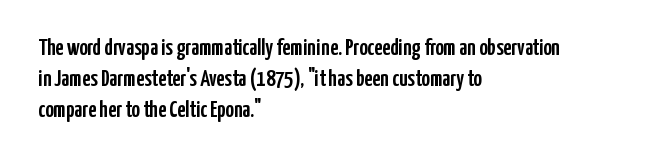
The designer left line spacing at the default. Glance below the letters and you will spot only blank space. The letters sit at their default tracking, neither squeezed nor spread. If you drew a line through each stem, it would be perfectly vertical. The compositor pushed each line to the left boundary.
